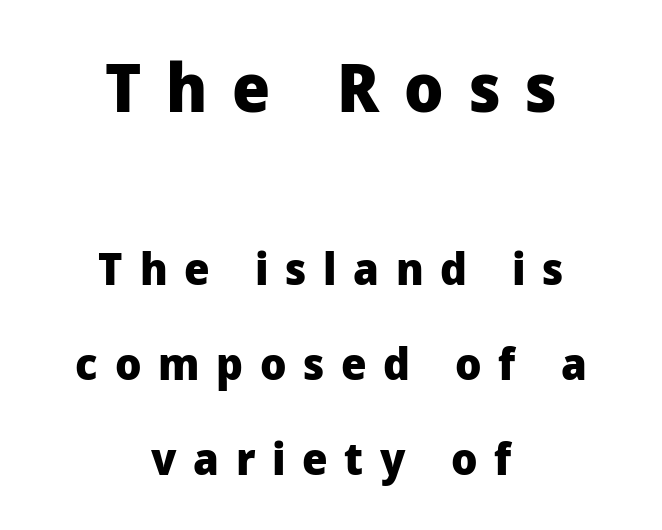
Here the designer chose a conventional face with non-uniform glyph widths. The gap between lines stays unmarked. The font is running at its bold setting. Leading: increased. Style check: upright.
